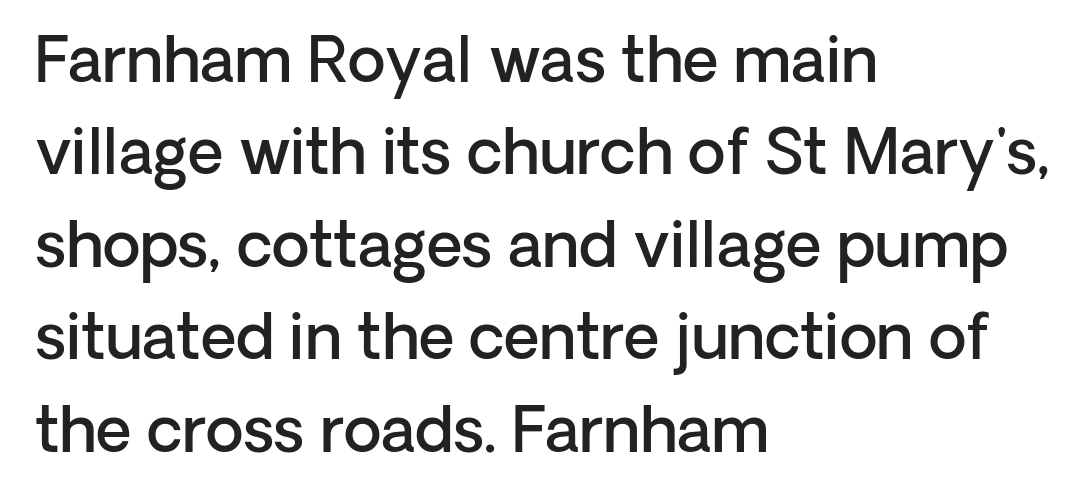
The passage shown has conventional tracking throughout. This sample has the flowing, uneven cadence of proportional lettering. This sample uses an upright cut, with every glyph sitting square on the baseline. Moderately thickened strokes mark this as semibold type. In terms of leading, this rendering sits right in the middle. Plain, unruled lines of type.
